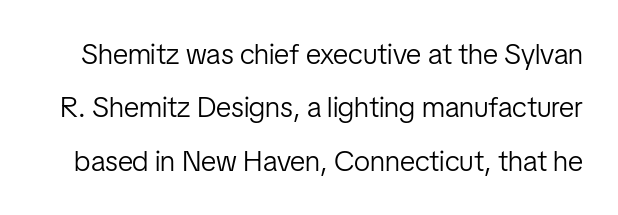
Varying glyph widths throughout — classic text-font behaviour. Unlike a traditional serif, this face leaves its strokes unadorned. No heavy texture on the line: the type isn't bold. No italicization has been applied; the sample stays upright. In terms of letterspacing, this is plain default setting. Underlining? Definitely not there.
